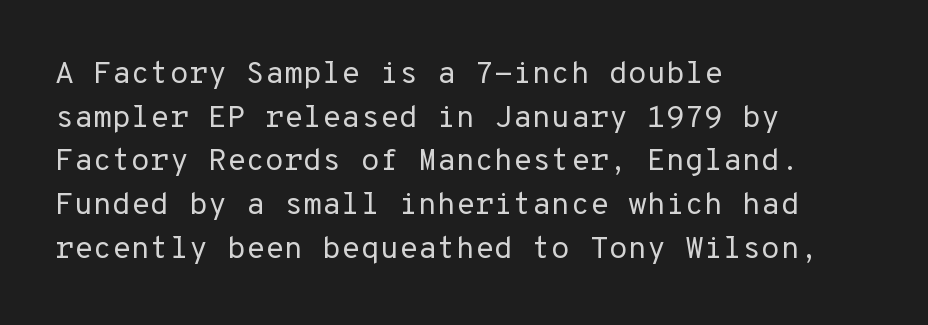
The image shows 31 px regular-weight sans-serif type, upright; set left-aligned, normal line spacing (1.41x), normal letter spacing, not underlined; low stroke contrast and a medium x-height.
